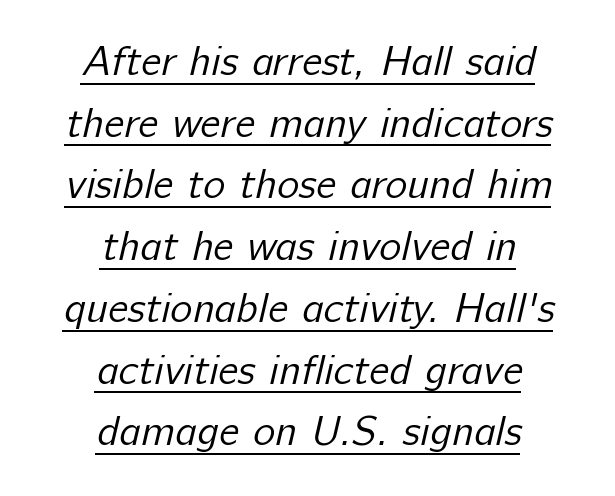
{"serif": "no", "bold": "no", "weight": "regular", "width": "normal", "stroke_contrast": "low", "x_height": "medium", "monospaced": "no", "underline": "yes", "align": "center", "line_spacing": "normal", "line_spacing_ratio": 1.47, "letter_spacing": "normal", "letter_spacing_em": 0.0, "glyph_px": 42}
